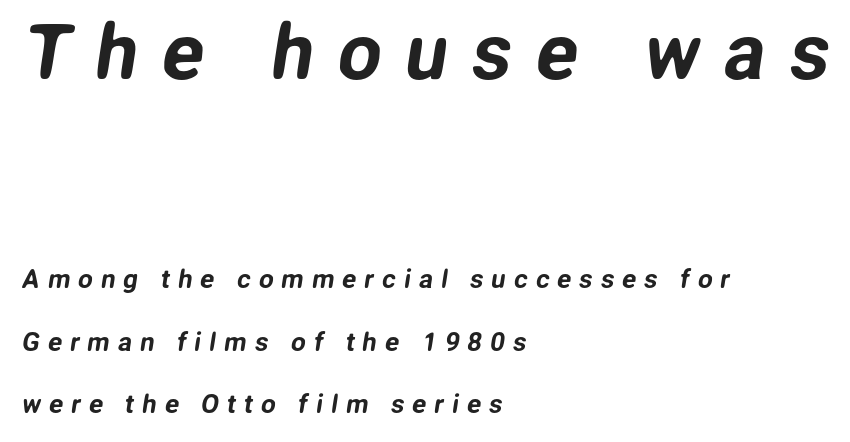
The image shows 77 px sans-serif type; set left-aligned, loose line spacing (2.41x), unusually wide letter spacing (+0.31 em), not underlined; the first (top) block is 2.96x larger; low stroke contrast and a medium x-height.
